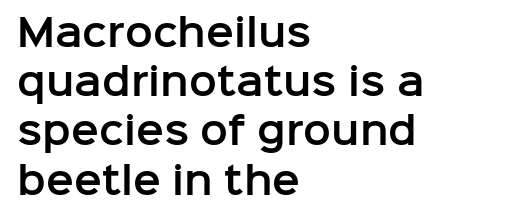
Q: Is the text italic (slanted)? A: No, it is upright.
Q: Is the typeface a serif or a sans-serif typeface? A: Sans-serif.
Q: Is the text underlined? A: No.
Q: How is the paragraph aligned? A: Left-aligned.
Q: Is the spacing between letters normal or unusually wide? A: Normal.
Q: Is the spacing between lines tight, normal or loose? A: Normal.
Q: Width (condensed, normal, or wide)? A: Normal.
Q: Stroke contrast? A: Low.
Q: x-height? A: Medium.
Q: Monospaced? A: No.
